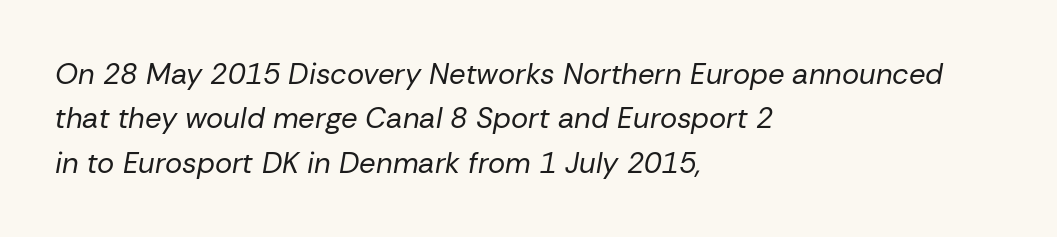
Q: Is the text bold? A: No.
Q: Is the text italic (slanted)? A: Yes, it leans right by about 10 degrees.
Q: Is the text underlined? A: No.
Q: How is the paragraph aligned? A: Left-aligned.
Q: Is the spacing between letters normal or unusually wide? A: Normal.
Q: Is the spacing between lines tight, normal or loose? A: Normal.
Q: Width (condensed, normal, or wide)? A: Normal.
Q: Stroke contrast? A: Low.
Q: x-height? A: Medium.
Q: Monospaced? A: No.
